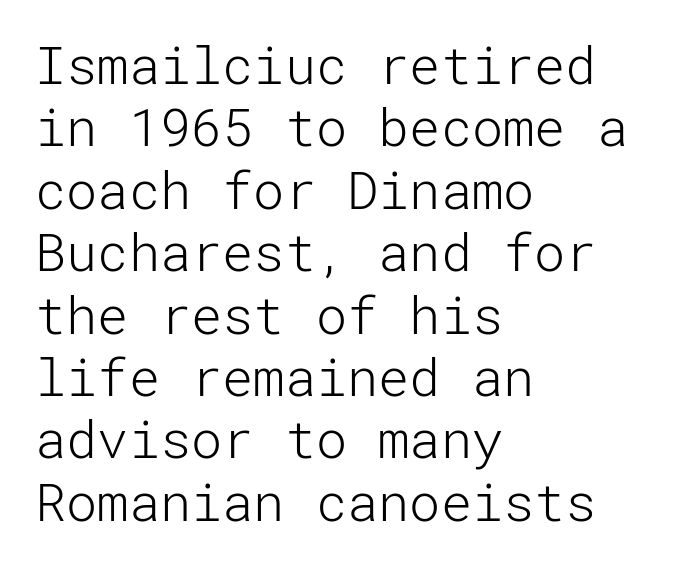
Nobody drew a line under any word here. The line texture is even and compact thanks to regular tracking. No letter is thick-stroked: the sample isn't bold. Casual observation: everything's shoved over to the left. Type style note: lacks serifs.
